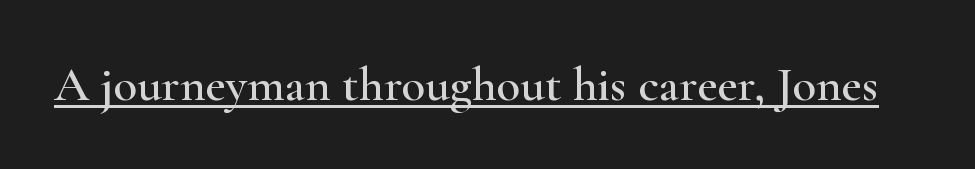
The image shows 49 px wide serif type, upright; set normal letter spacing, underlined; high stroke contrast and a small x-height.
